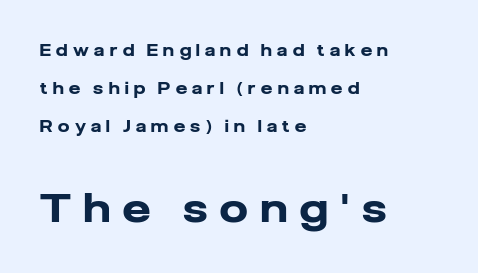
Q: Is the text bold? A: Yes.
Q: Is the text italic (slanted)? A: No, it is upright.
Q: Is the typeface a serif or a sans-serif typeface? A: Sans-serif.
Q: Is the text underlined? A: No.
Q: How is the paragraph aligned? A: Left-aligned.
Q: Is the spacing between letters normal or unusually wide? A: Unusually wide.
Q: Is the spacing between lines tight, normal or loose? A: Loose.
Q: Which block of text is set in a larger size, the first (top) or the second (bottom)? A: The second (bottom) one.
Q: Width (condensed, normal, or wide)? A: Normal.
Q: Stroke contrast? A: Low.
Q: x-height? A: Medium.
Q: Monospaced? A: No.
